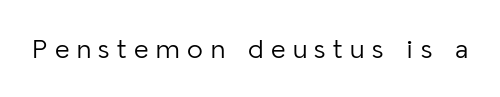
Q: Is the text bold? A: No.
Q: Is the text italic (slanted)? A: No, it is upright.
Q: Is the typeface a serif or a sans-serif typeface? A: Sans-serif.
Q: Is the text underlined? A: No.
Q: Is the spacing between letters normal or unusually wide? A: Unusually wide.
Q: Width (condensed, normal, or wide)? A: Normal.
Q: Stroke contrast? A: Low.
Q: x-height? A: Medium.
Q: Monospaced? A: No.
